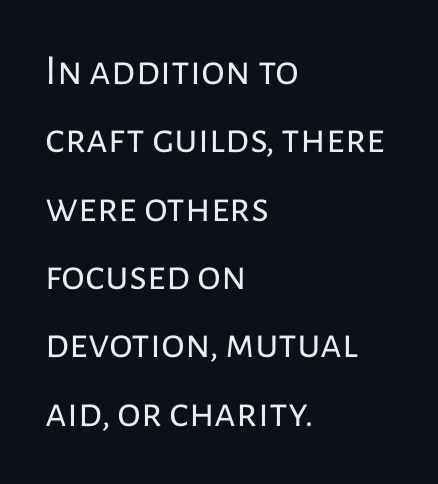
{"serif": "no", "italic": "no", "bold": "no", "weight": "regular", "width": "normal", "stroke_contrast": "low", "x_height": "medium", "monospaced": "no", "underline": "no", "align": "left", "line_spacing": "normal", "line_spacing_ratio": 1.59, "letter_spacing": "normal", "letter_spacing_em": 0.0, "glyph_px": 43}
